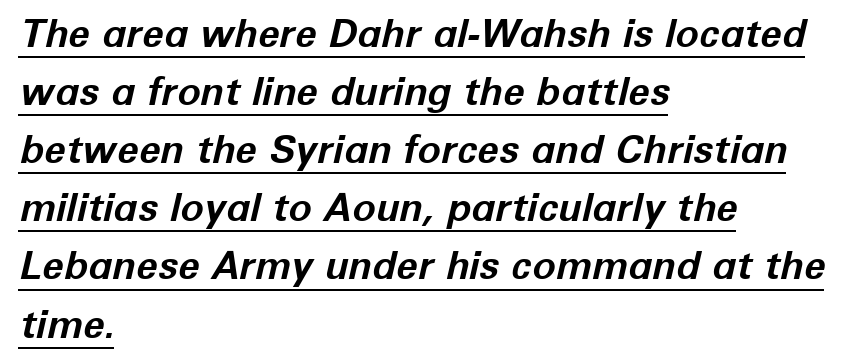
The image shows 39 px bold type, italic (leaning right); set left-aligned, normal line spacing (1.49x), normal letter spacing, underlined; low stroke contrast and a medium x-height.
